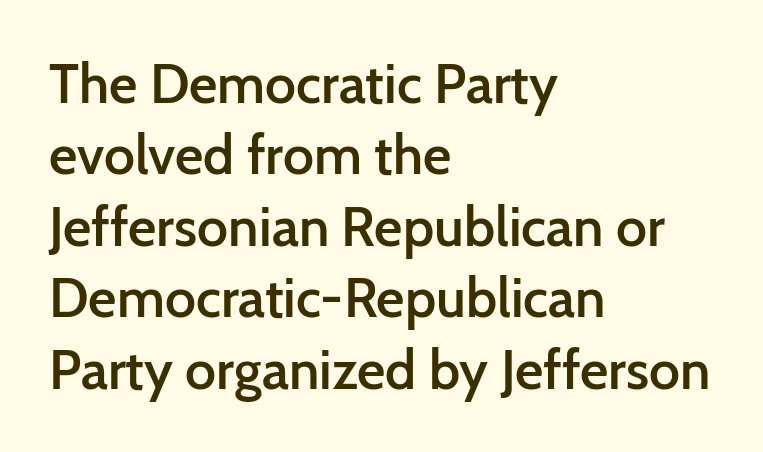
{"serif": "no", "italic": "no", "bold": "semi", "weight": "semibold", "width": "normal", "stroke_contrast": "low", "x_height": "medium", "monospaced": "no", "underline": "no", "align": "left", "line_spacing": "normal", "line_spacing_ratio": 1.3, "letter_spacing": "normal", "letter_spacing_em": 0.0, "glyph_px": 55}
